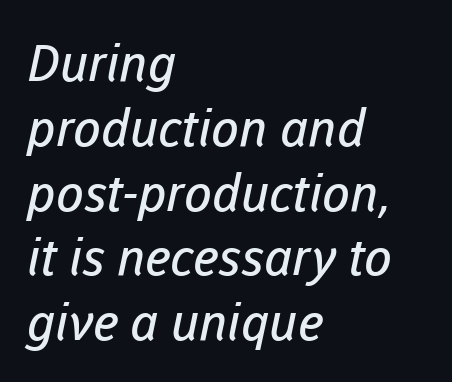
A bare baseline throughout the passage. The rendering anchors every line to the left-hand side. Serif or sans? Sans — the stroke terminals are bare. The passage shown is typed in a proportional face where columns would drift. A normal amount of white space separates one row of letters from the next.
